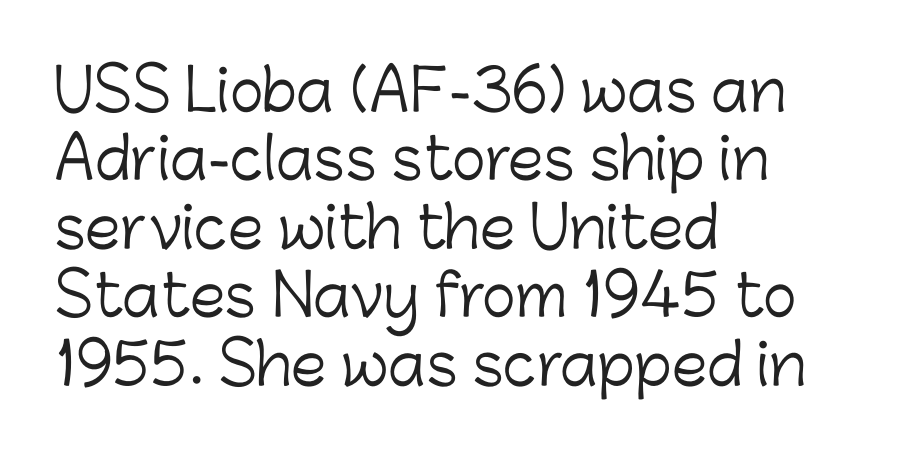
Q: Is the text bold? A: No.
Q: Is the text italic (slanted)? A: No, it is upright.
Q: Is the typeface a serif or a sans-serif typeface? A: Sans-serif.
Q: Is the text underlined? A: No.
Q: How is the paragraph aligned? A: Left-aligned.
Q: Is the spacing between letters normal or unusually wide? A: Normal.
Q: Width (condensed, normal, or wide)? A: Normal.
Q: Stroke contrast? A: Low.
Q: x-height? A: Medium.
Q: Monospaced? A: No.
